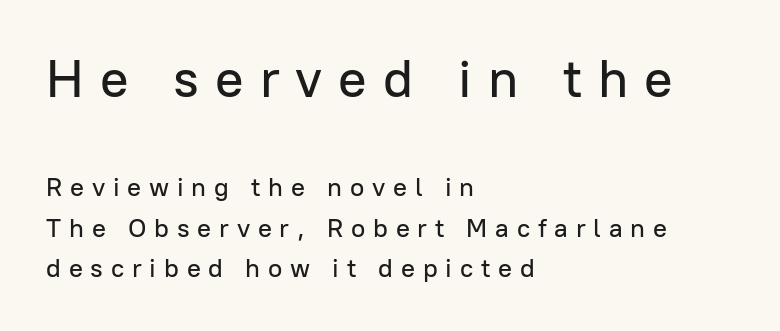
The image shows 53 px sans-serif type, upright; set left-aligned, normal line spacing (1.56x), unusually wide letter spacing (+0.3 em), not underlined; the first (top) block is 2.04x larger; low stroke contrast and a medium x-height.
